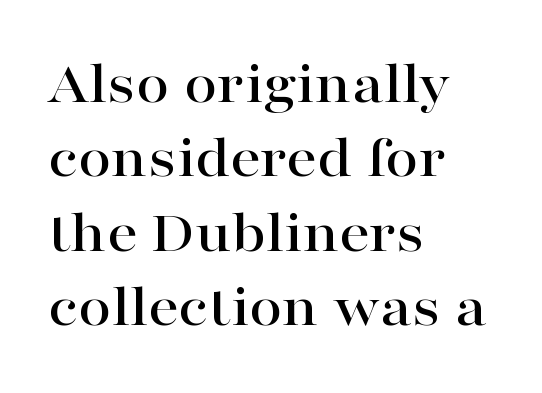
{"serif": "yes", "italic": "no", "width": "wide", "stroke_contrast": "high", "x_height": "medium", "monospaced": "no", "underline": "no", "align": "left", "line_spacing_ratio": 1.24, "letter_spacing": "normal", "letter_spacing_em": 0.0, "glyph_px": 60}
